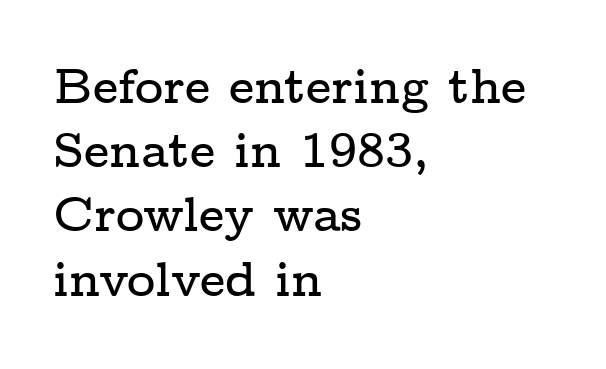
The image shows 49 px wide serif type, upright; set left-aligned, normal line spacing (1.31x), normal letter spacing, not underlined; low stroke contrast and a medium x-height.
